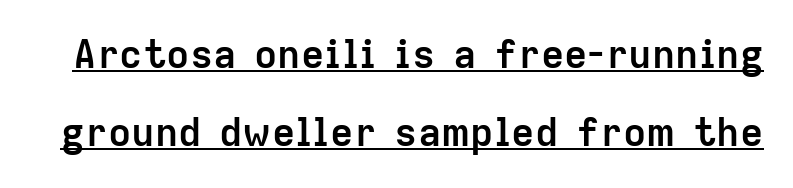
Q: Is the text bold? A: Yes.
Q: Is the text italic (slanted)? A: No, it is upright.
Q: Is the typeface a serif or a sans-serif typeface? A: Sans-serif.
Q: Is the text underlined? A: Yes.
Q: Is the spacing between letters normal or unusually wide? A: Normal.
Q: Is the spacing between lines tight, normal or loose? A: Loose.
Q: Width (condensed, normal, or wide)? A: Normal.
Q: Stroke contrast? A: Low.
Q: x-height? A: Medium.
Q: Monospaced? A: No.
